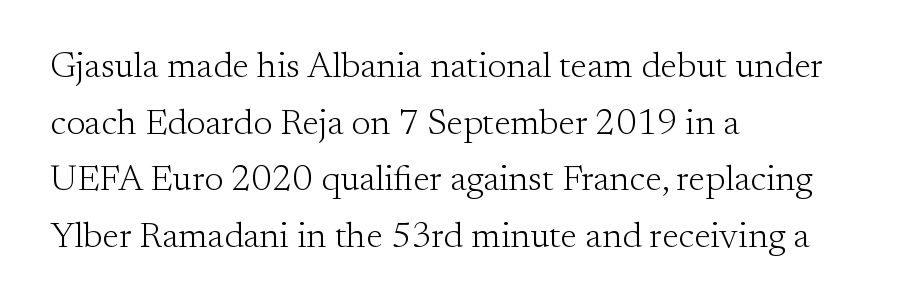
Is the stroke heavy? The answer is a plain regular-or-lighter. The compositor pushed each line to the left boundary. You could call the tracking neutral — neither tight nor loose. This sample keeps an unexceptional amount of space between lines. You could not count columns in this text — the font is proportionally spaced. Nope, not italic — everything's standing straight.
